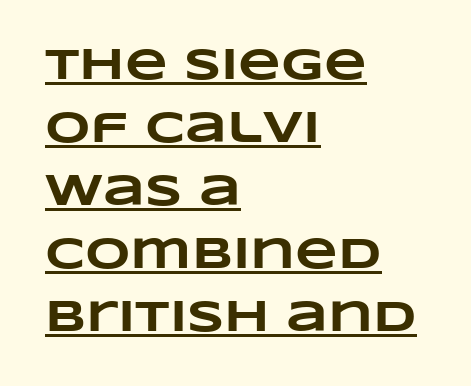
The image shows 44 px heavy, wide type; set left-aligned, normal line spacing (1.43x), normal letter spacing, underlined; low stroke contrast and a large x-height.
